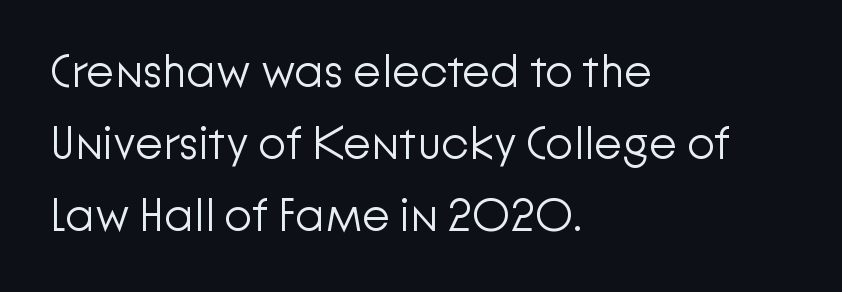
The image shows 46 px light sans-serif type, upright; set left-aligned, normal line spacing (1.57x), normal letter spacing, not underlined; low stroke contrast and a medium x-height.
